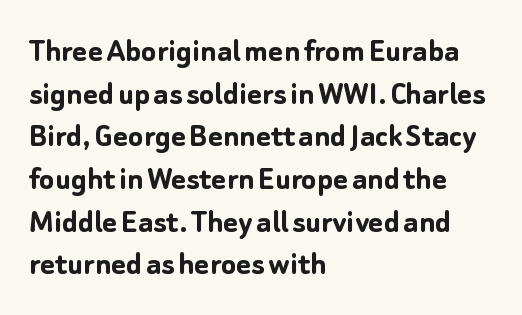
Q: Is the text bold? A: Yes.
Q: Is the text italic (slanted)? A: No, it is upright.
Q: Is the typeface a serif or a sans-serif typeface? A: Sans-serif.
Q: Is the text underlined? A: No.
Q: How is the paragraph aligned? A: Left-aligned.
Q: Is the spacing between letters normal or unusually wide? A: Normal.
Q: Width (condensed, normal, or wide)? A: Normal.
Q: Stroke contrast? A: Low.
Q: x-height? A: Medium.
Q: Monospaced? A: No.
